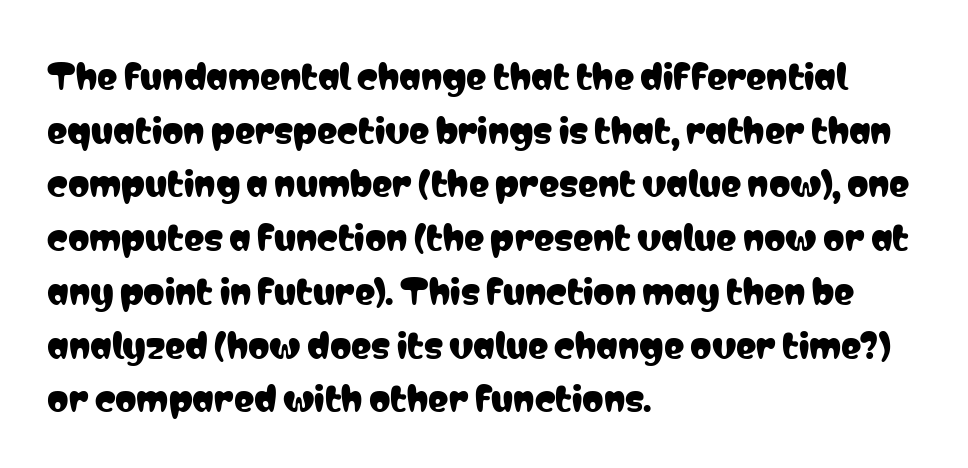
Q: Is the text italic (slanted)? A: No, it is upright.
Q: Is the typeface a serif or a sans-serif typeface? A: Sans-serif.
Q: Is the text underlined? A: No.
Q: How is the paragraph aligned? A: Left-aligned.
Q: Is the spacing between letters normal or unusually wide? A: Normal.
Q: Is the spacing between lines tight, normal or loose? A: Normal.
Q: Width (condensed, normal, or wide)? A: Condensed.
Q: Stroke contrast? A: Low.
Q: x-height? A: Medium.
Q: Monospaced? A: No.
